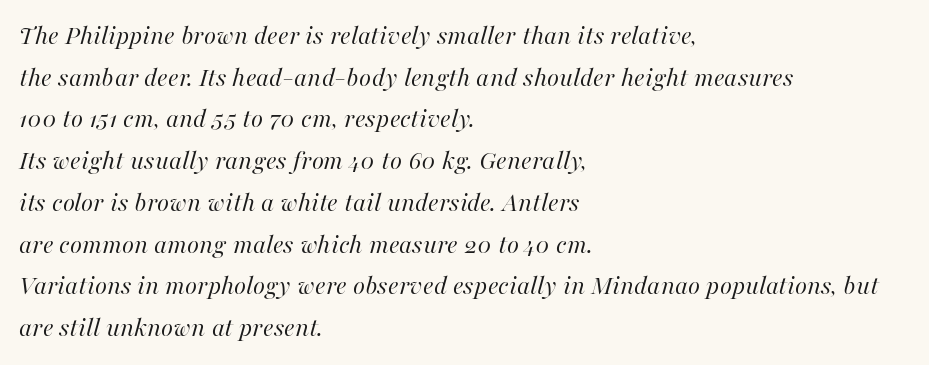
This rendering features lettering with no underline. Tracking value appears to be zero — textbook default spacing. The passage shown leans; its letterforms are oblique. Line beginnings align vertically; line endings do not.
